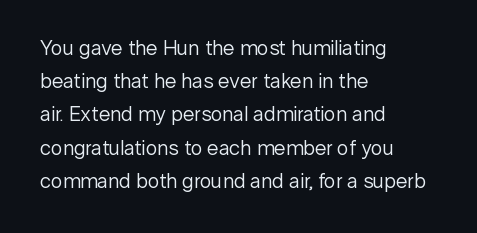
{"italic": "no", "bold": "no", "underline": "no", "align": "left", "line_spacing": "normal", "line_spacing_ratio": 1.58, "letter_spacing": "normal", "letter_spacing_em": 0.0, "glyph_px": 21}
